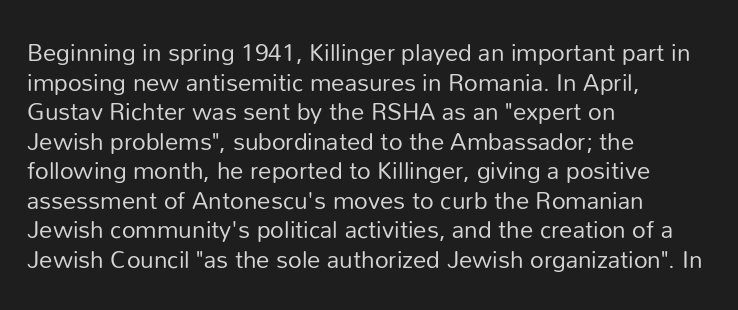
{"italic": "no", "bold": "no", "underline": "no", "align": "left", "line_spacing_ratio": 1.23, "letter_spacing": "normal", "letter_spacing_em": 0.0, "glyph_px": 24}
